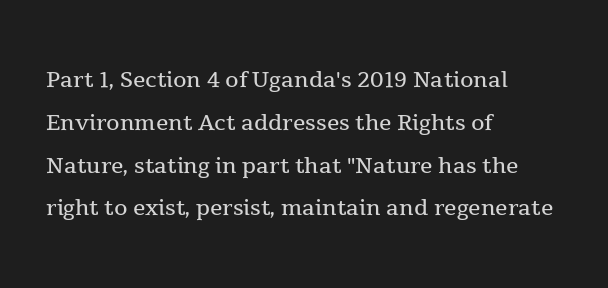
Q: Is the text bold? A: No.
Q: Is the text italic (slanted)? A: No, it is upright.
Q: Is the typeface a serif or a sans-serif typeface? A: Serif.
Q: Is the text underlined? A: No.
Q: How is the paragraph aligned? A: Left-aligned.
Q: Is the spacing between letters normal or unusually wide? A: Normal.
Q: Is the spacing between lines tight, normal or loose? A: Normal.
Q: Width (condensed, normal, or wide)? A: Normal.
Q: x-height? A: Medium.
Q: Monospaced? A: No.
